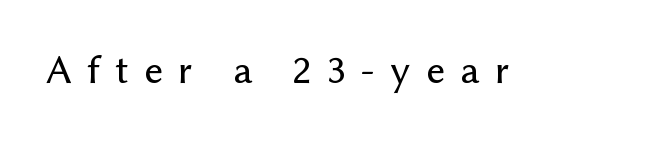
{"serif": "no", "italic": "no", "width": "normal", "stroke_contrast": "low", "x_height": "medium", "monospaced": "no", "underline": "no", "letter_spacing": "wide", "letter_spacing_em": 0.37, "glyph_px": 41}
